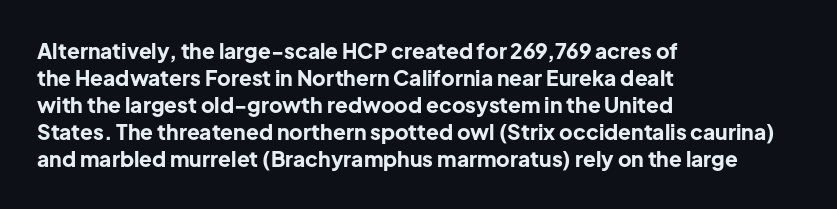
The image shows 21 px bold type, upright; set left-aligned, normal line spacing (1.28x), normal letter spacing, not underlined.
